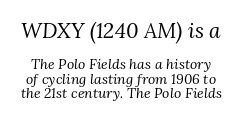
{"italic": "yes", "lean": "right", "slant_degrees": 3, "bold": "no", "underline": "no", "line_spacing": "tight", "line_spacing_ratio": 1.03, "letter_spacing": "normal", "letter_spacing_em": 0.0, "larger_block": "first", "size_ratio": 1.5, "glyph_px": 21}
